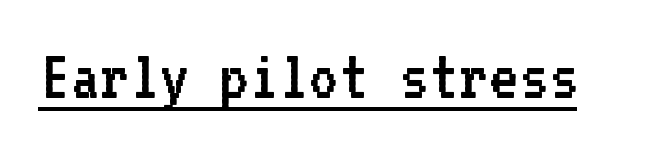
Notice how the stems are strictly vertical — no italics here. No feet cap the strokes, marking this as sans-serif type. The rendering keeps characters at their native spacing. Weight class: somewhere from thin through regular.
